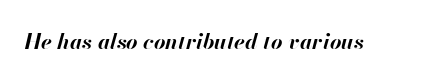
Q: Is the text bold? A: Yes.
Q: Is the text italic (slanted)? A: Yes, it leans right by about 13 degrees.
Q: Is the text underlined? A: No.
Q: Is the spacing between letters normal or unusually wide? A: Normal.
